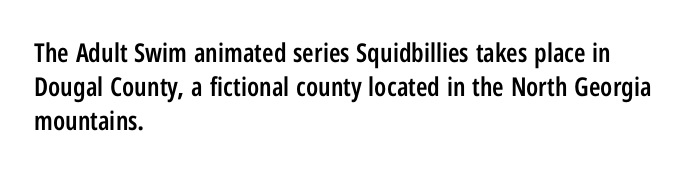
{"italic": "no", "bold": "semi", "underline": "no", "align": "left", "line_spacing": "normal", "line_spacing_ratio": 1.3, "letter_spacing": "normal", "letter_spacing_em": 0.0, "glyph_px": 26}
